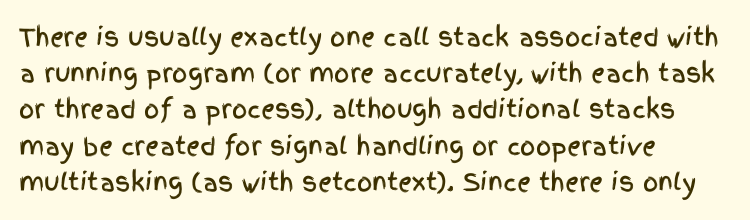
Leading: standard. Ascenders rise straight up at ninety degrees. Nobody drew a line under any word here. Here the glyphs are tracked normally, forming tight word shapes. All the whitespace from short lines collects on the right.
